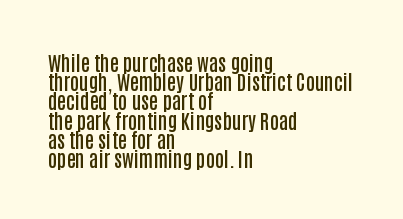
Successive baselines arrive quickly, one right under another. The setting favours the left margin, as ordinary paragraphs usually do. The font is running at a semibold setting, under full bold. Each word holds together tightly as a unit, with standard inter-letter gaps.
